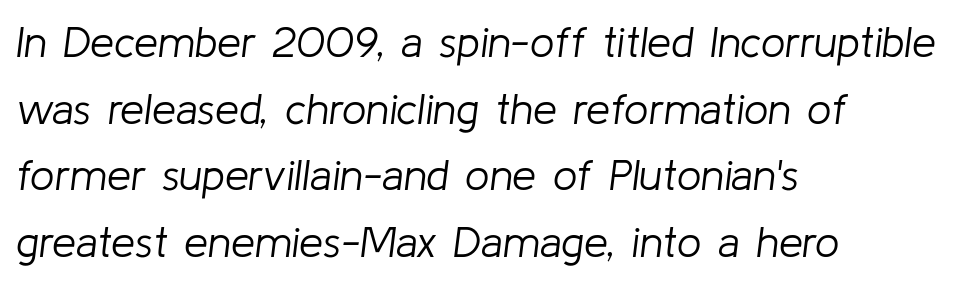
Q: Is the text bold? A: No.
Q: Is the text italic (slanted)? A: Yes, it leans right by about 8 degrees.
Q: Is the text underlined? A: No.
Q: How is the paragraph aligned? A: Left-aligned.
Q: Is the spacing between letters normal or unusually wide? A: Normal.
Q: Is the spacing between lines tight, normal or loose? A: Normal.
Q: Width (condensed, normal, or wide)? A: Normal.
Q: Stroke contrast? A: Low.
Q: x-height? A: Medium.
Q: Monospaced? A: No.
